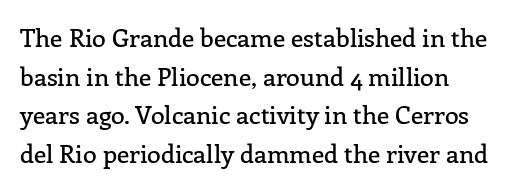
{"italic": "no", "underline": "no", "align": "left", "line_spacing": "normal", "line_spacing_ratio": 1.55, "letter_spacing": "normal", "letter_spacing_em": 0.0, "glyph_px": 25}
